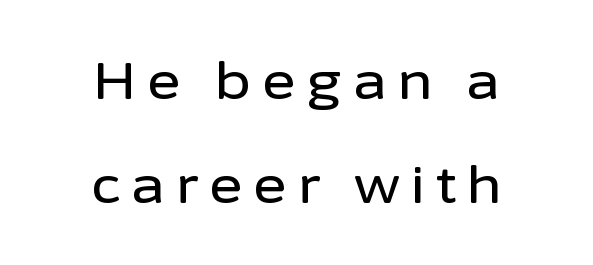
{"serif": "no", "italic": "no", "width": "normal", "stroke_contrast": "low", "x_height": "medium", "monospaced": "no", "underline": "no", "align": "center", "line_spacing": "loose", "line_spacing_ratio": 2.03, "letter_spacing": "wide", "letter_spacing_em": 0.21, "glyph_px": 51}
